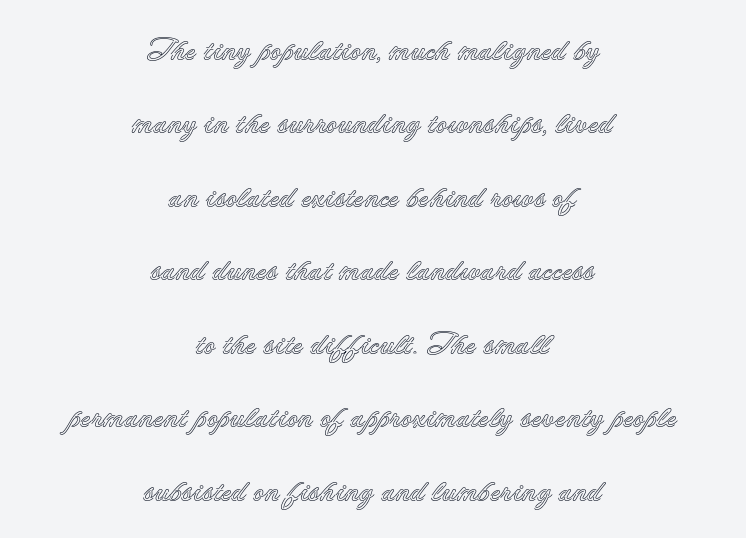
{"width": "normal", "x_height": "small", "monospaced": "no", "underline": "no", "align": "center", "line_spacing": "loose", "line_spacing_ratio": 2.37, "letter_spacing": "normal", "letter_spacing_em": 0.0, "glyph_px": 31}
